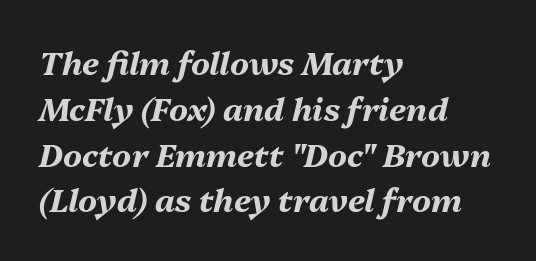
Q: Is the text bold? A: Yes.
Q: Is the text italic (slanted)? A: Yes, it leans right by about 13 degrees.
Q: Is the text underlined? A: No.
Q: How is the paragraph aligned? A: Left-aligned.
Q: Is the spacing between letters normal or unusually wide? A: Normal.
Q: Is the spacing between lines tight, normal or loose? A: Normal.
Q: Width (condensed, normal, or wide)? A: Normal.
Q: Stroke contrast? A: Medium.
Q: x-height? A: Medium.
Q: Monospaced? A: No.
